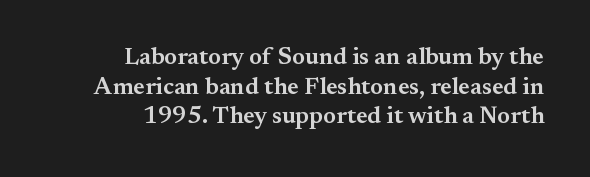
{"italic": "no", "bold": "semi", "underline": "no", "align": "right", "line_spacing_ratio": 1.23, "letter_spacing": "normal", "letter_spacing_em": 0.0, "glyph_px": 24}
